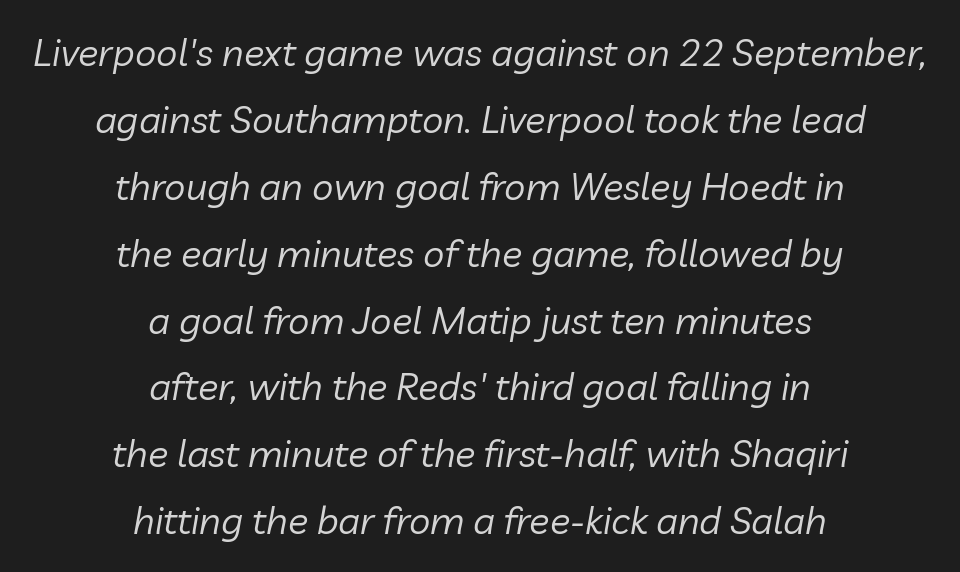
The image shows 38 px regular-weight type, italic (leaning right); set centered, line spacing 1.76x, normal letter spacing, not underlined; low stroke contrast and a medium x-height.
